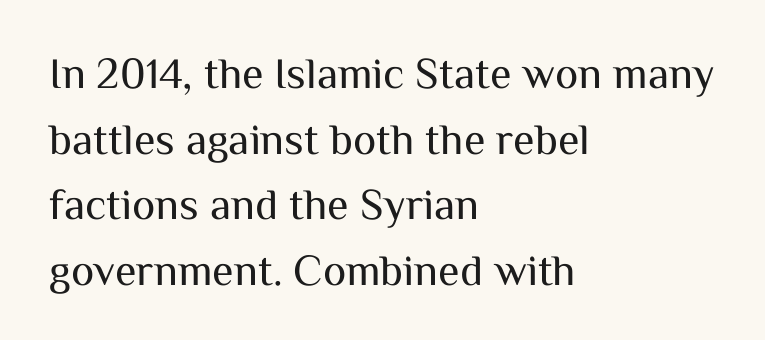
{"serif": "no", "italic": "no", "bold": "no", "weight": "regular", "width": "normal", "stroke_contrast": "medium", "x_height": "medium", "monospaced": "no", "underline": "no", "align": "left", "line_spacing": "normal", "line_spacing_ratio": 1.49, "letter_spacing": "normal", "letter_spacing_em": 0.0, "glyph_px": 44}
